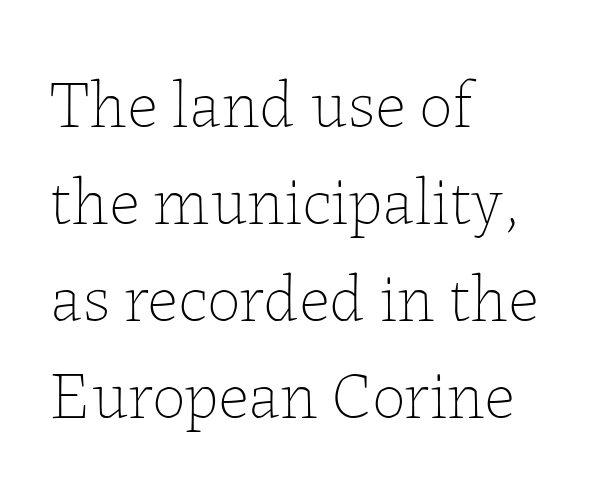
Character widths vary here, with narrow letters taking less room than wide ones. Students, observe: this is what conventionally led text looks like. Just letters on the line, the space beneath them empty. Each stroke keeps to a modest, everyday thickness or less. This sample uses an upright cut, with every glyph sitting square on the baseline. The setting favours the left margin, as ordinary paragraphs usually do.
